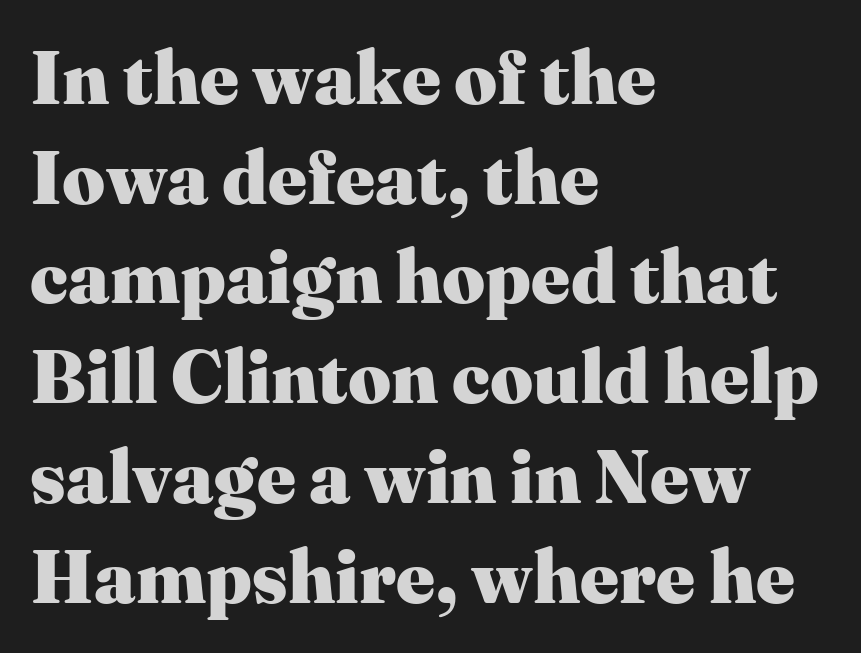
{"serif": "yes", "italic": "no", "bold": "yes", "weight": "heavy", "width": "normal", "stroke_contrast": "medium", "x_height": "medium", "monospaced": "no", "underline": "no", "align": "left", "line_spacing": "normal", "line_spacing_ratio": 1.33, "letter_spacing": "normal", "letter_spacing_em": 0.0, "glyph_px": 75}
